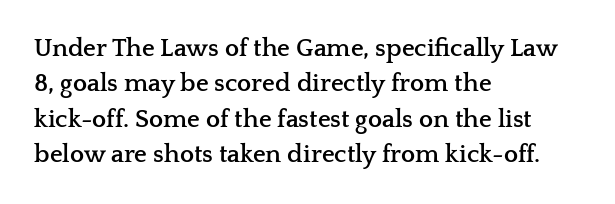
Q: Is the text bold? A: Yes.
Q: Is the text italic (slanted)? A: No, it is upright.
Q: Is the text underlined? A: No.
Q: How is the paragraph aligned? A: Left-aligned.
Q: Is the spacing between letters normal or unusually wide? A: Normal.
Q: Is the spacing between lines tight, normal or loose? A: Normal.
